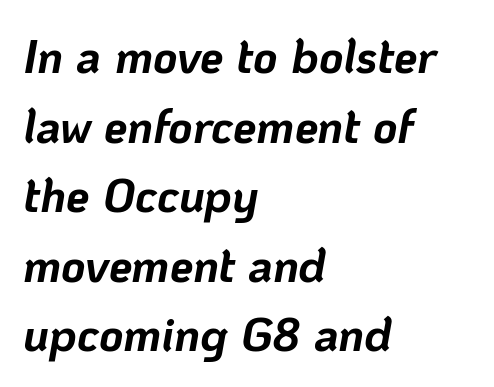
The image shows 47 px bold type, italic (leaning right); set left-aligned, normal line spacing (1.48x), normal letter spacing, not underlined; low stroke contrast and a medium x-height.
